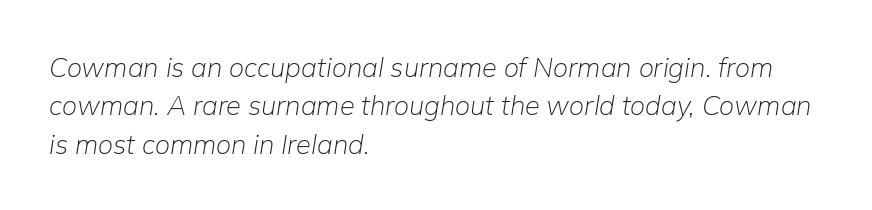
{"italic": "yes", "lean": "right", "slant_degrees": 9, "bold": "no", "underline": "no", "align": "left", "line_spacing": "normal", "line_spacing_ratio": 1.42, "letter_spacing": "normal", "letter_spacing_em": 0.0, "glyph_px": 27}
